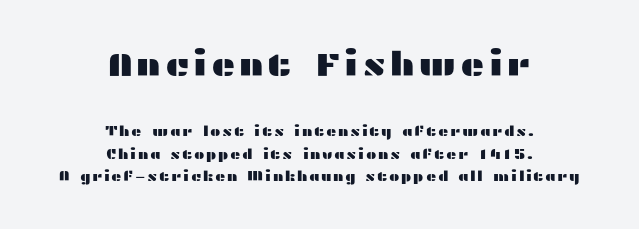
{"serif": "no", "italic": "no", "width": "wide", "stroke_contrast": "medium", "x_height": "medium", "monospaced": "no", "underline": "no", "align": "center", "line_spacing": "normal", "line_spacing_ratio": 1.6, "larger_block": "first", "size_ratio": 2.36, "glyph_px": 33}
